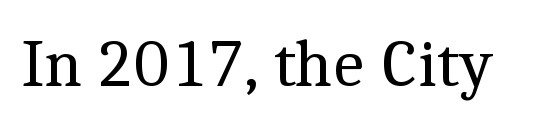
{"serif": "yes", "italic": "no", "bold": "no", "weight": "regular", "width": "normal", "x_height": "medium", "monospaced": "no", "underline": "no", "letter_spacing": "normal", "letter_spacing_em": 0.0, "glyph_px": 67}
